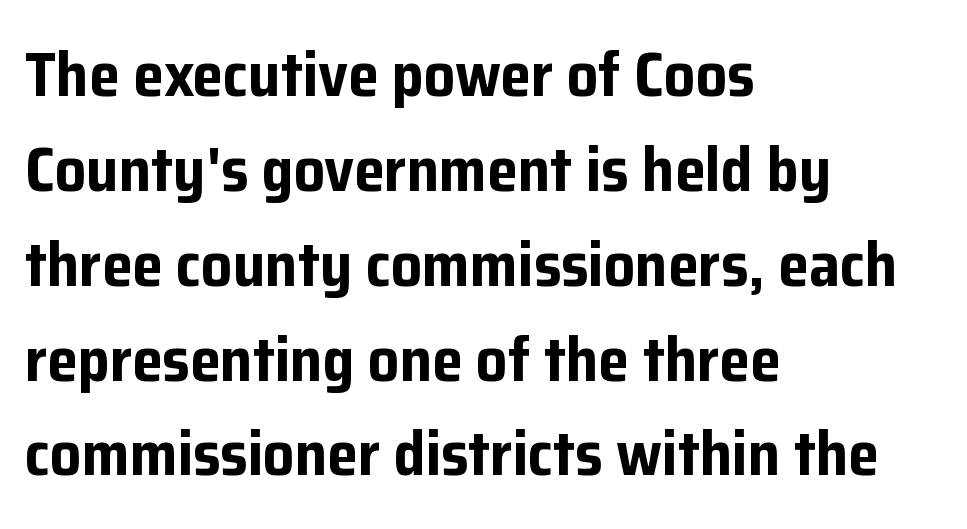
{"serif": "no", "italic": "no", "bold": "yes", "weight": "bold", "width": "normal", "stroke_contrast": "low", "x_height": "medium", "monospaced": "no", "underline": "no", "align": "left", "line_spacing": "normal", "line_spacing_ratio": 1.53, "letter_spacing": "normal", "letter_spacing_em": 0.0, "glyph_px": 62}
